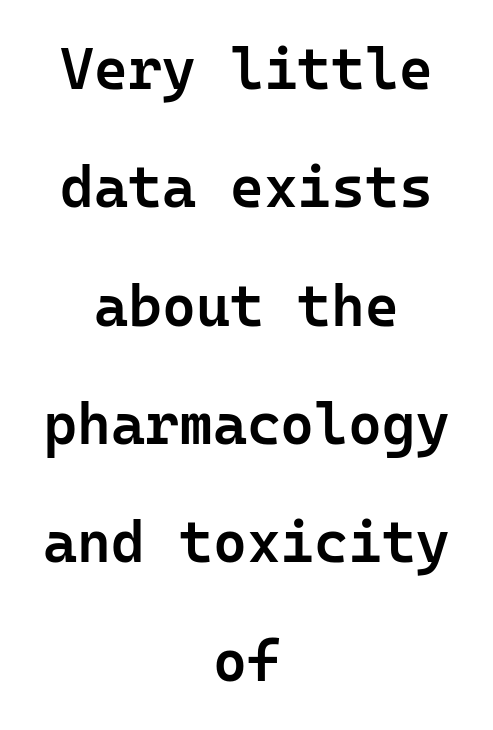
The image shows 58 px semibold sans-serif type, upright, monospaced; set centered, loose line spacing (2.04x), normal letter spacing, not underlined; low stroke contrast and a medium x-height.
